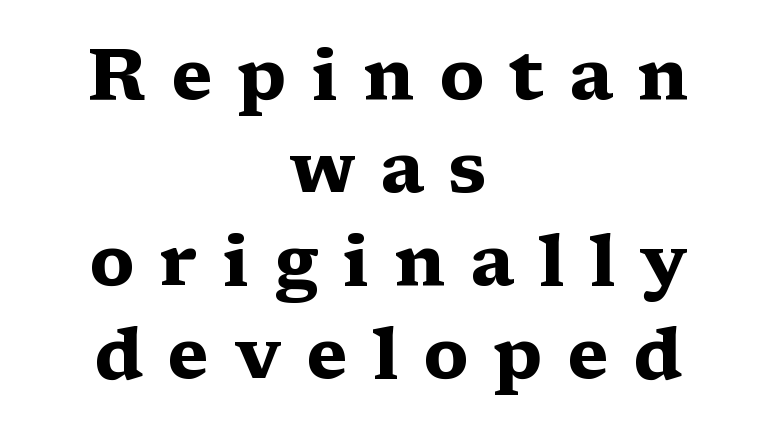
Q: Is the text bold? A: Yes.
Q: Is the text italic (slanted)? A: No, it is upright.
Q: Is the typeface a serif or a sans-serif typeface? A: Serif.
Q: Is the text underlined? A: No.
Q: How is the paragraph aligned? A: Centered.
Q: Is the spacing between letters normal or unusually wide? A: Unusually wide.
Q: Is the spacing between lines tight, normal or loose? A: Normal.
Q: Width (condensed, normal, or wide)? A: Wide.
Q: Stroke contrast? A: Medium.
Q: x-height? A: Medium.
Q: Monospaced? A: No.
